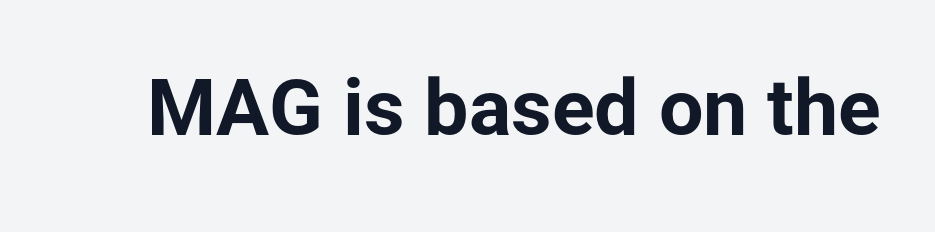
{"serif": "no", "italic": "no", "bold": "yes", "weight": "bold", "width": "normal", "stroke_contrast": "low", "x_height": "medium", "monospaced": "no", "underline": "no", "letter_spacing": "normal", "letter_spacing_em": 0.0, "glyph_px": 79}
